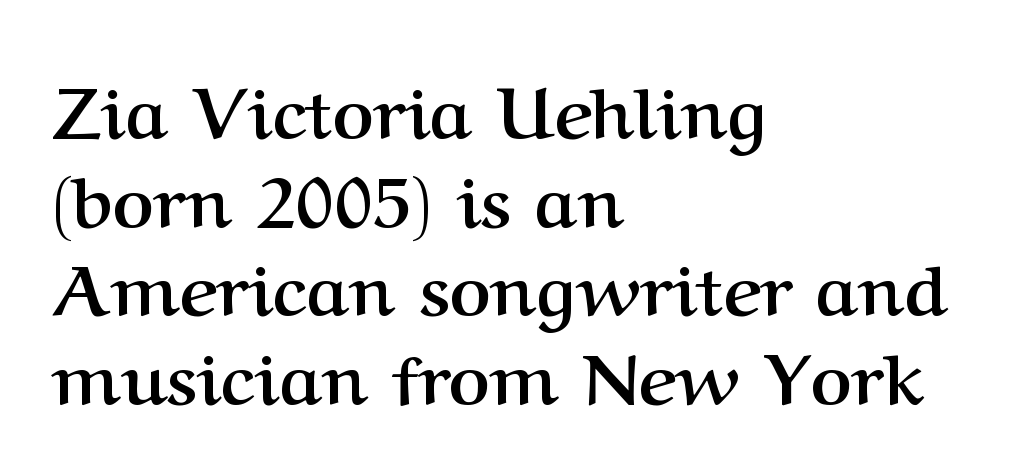
The image shows 71 px semibold serif type, upright; set left-aligned, normal line spacing (1.25x), normal letter spacing, not underlined; medium stroke contrast and a medium x-height.
